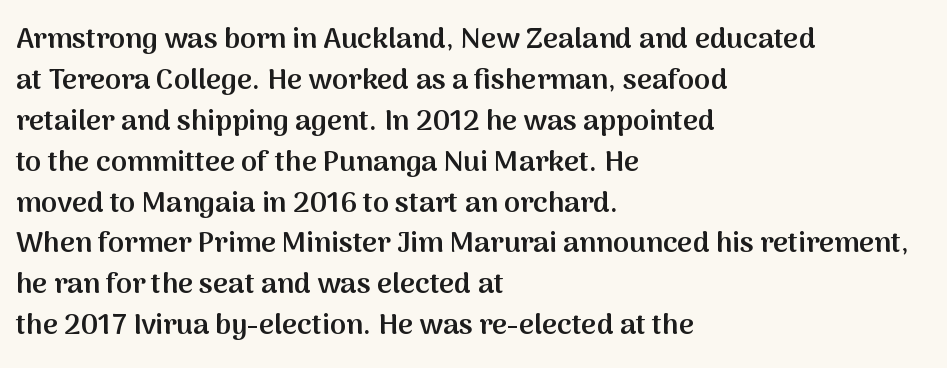
{"serif": "no", "italic": "no", "bold": "semi", "weight": "semibold", "width": "normal", "stroke_contrast": "medium", "x_height": "medium", "monospaced": "no", "underline": "no", "align": "left", "line_spacing": "normal", "line_spacing_ratio": 1.41, "letter_spacing": "normal", "letter_spacing_em": 0.0, "glyph_px": 29}
